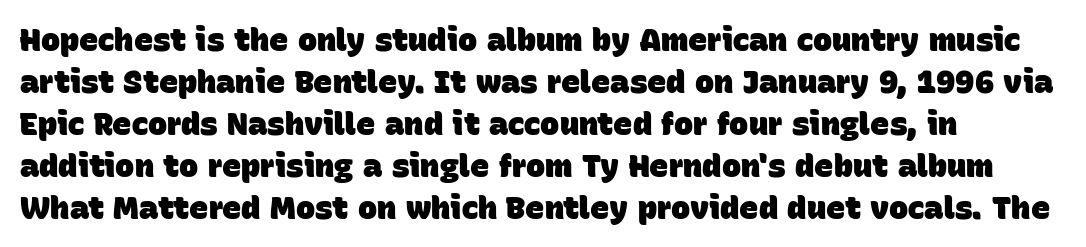
{"serif": "no", "bold": "yes", "weight": "heavy", "width": "normal", "stroke_contrast": "low", "x_height": "large", "monospaced": "no", "underline": "no", "align": "left", "line_spacing": "normal", "line_spacing_ratio": 1.31, "letter_spacing": "normal", "letter_spacing_em": 0.0, "glyph_px": 32}
